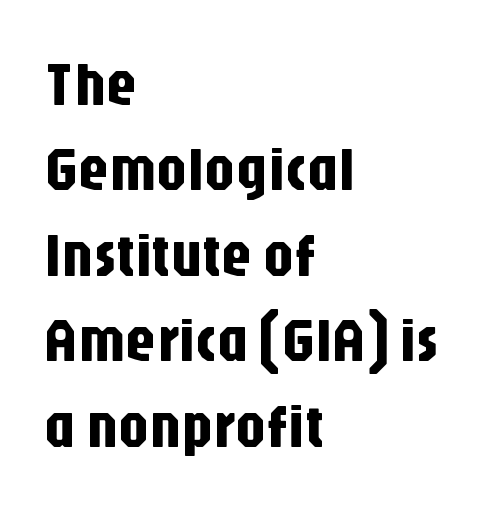
Q: Is the text italic (slanted)? A: No, it is upright.
Q: Is the typeface a serif or a sans-serif typeface? A: Sans-serif.
Q: Is the text underlined? A: No.
Q: How is the paragraph aligned? A: Left-aligned.
Q: Is the spacing between letters normal or unusually wide? A: Normal.
Q: Is the spacing between lines tight, normal or loose? A: Normal.
Q: Width (condensed, normal, or wide)? A: Condensed.
Q: Stroke contrast? A: Low.
Q: x-height? A: Large.
Q: Monospaced? A: No.
